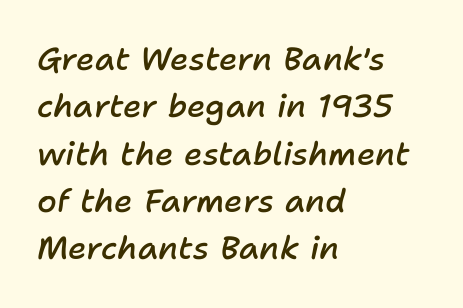
The image shows 32 px semibold type, italic (leaning right); set left-aligned, normal line spacing (1.48x), normal letter spacing, not underlined; low stroke contrast and a medium x-height.
